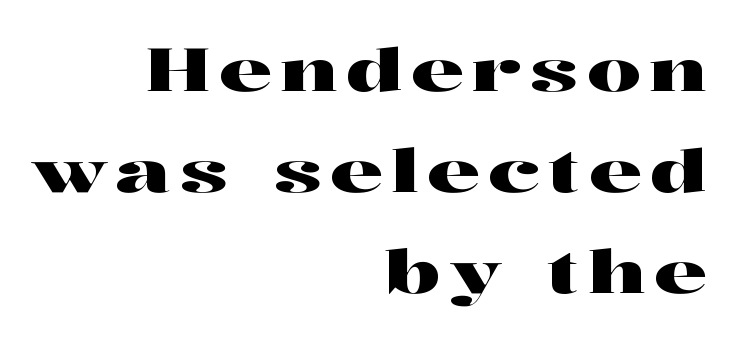
Q: Is the text italic (slanted)? A: No, it is upright.
Q: Is the typeface a serif or a sans-serif typeface? A: Serif.
Q: Is the text underlined? A: No.
Q: How is the paragraph aligned? A: Right-aligned.
Q: Width (condensed, normal, or wide)? A: Wide.
Q: Stroke contrast? A: High.
Q: x-height? A: Medium.
Q: Monospaced? A: No.
